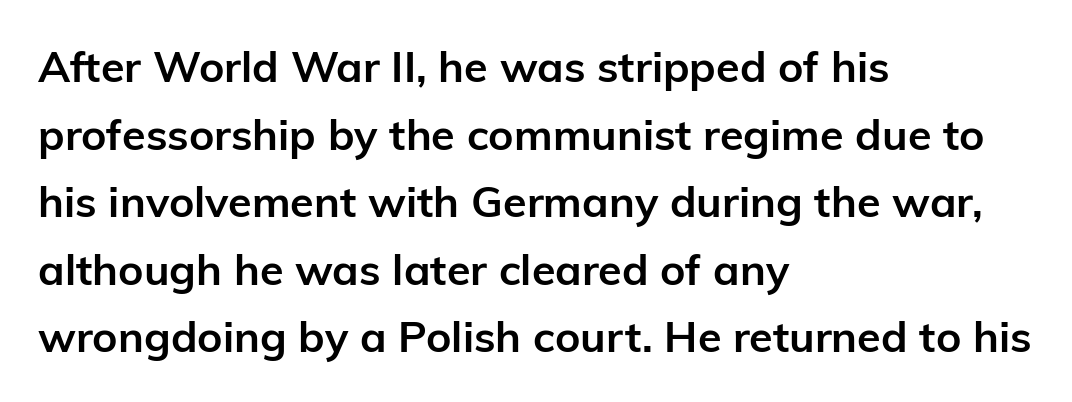
Leading: standard. Check where the strokes stop: nothing finishes them off — pure sans. The paragraph shown leans on its left margin. How are the letters spaced? Ordinarily, with no added tracking. Stroke thickness is high; the sample reads as a true bold. The gap between lines stays unmarked.
